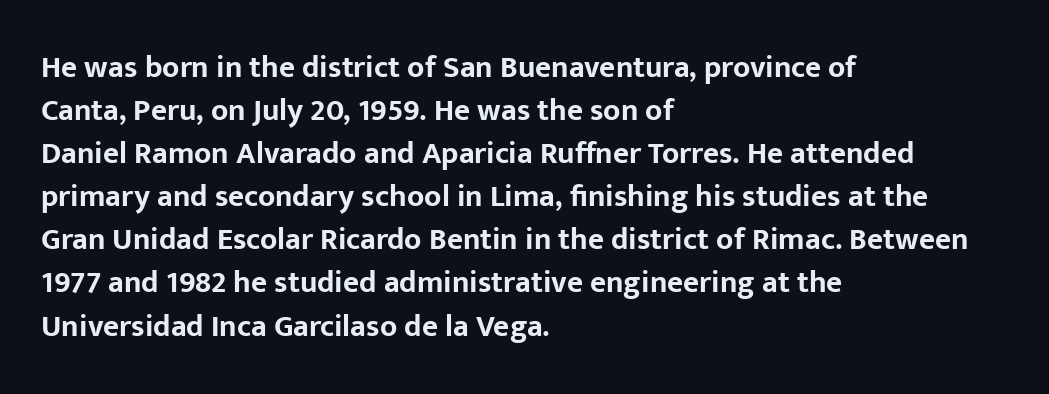
{"serif": "no", "italic": "no", "bold": "yes", "weight": "bold", "width": "normal", "stroke_contrast": "low", "x_height": "medium", "monospaced": "no", "underline": "no", "align": "left", "line_spacing": "normal", "line_spacing_ratio": 1.39, "letter_spacing": "normal", "letter_spacing_em": 0.0, "glyph_px": 31}
